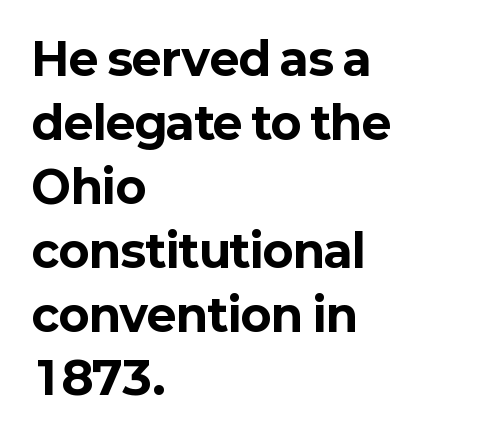
Q: Is the text bold? A: Yes.
Q: Is the text italic (slanted)? A: No, it is upright.
Q: Is the typeface a serif or a sans-serif typeface? A: Sans-serif.
Q: Is the text underlined? A: No.
Q: How is the paragraph aligned? A: Left-aligned.
Q: Is the spacing between letters normal or unusually wide? A: Normal.
Q: Is the spacing between lines tight, normal or loose? A: Normal.
Q: Width (condensed, normal, or wide)? A: Normal.
Q: Stroke contrast? A: Low.
Q: x-height? A: Medium.
Q: Monospaced? A: No.
